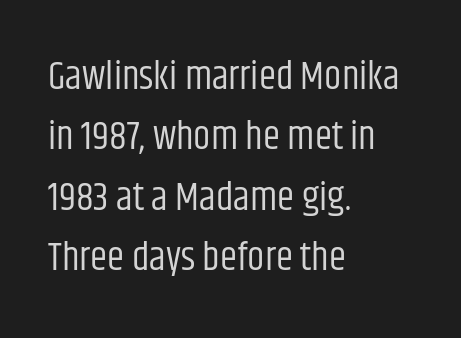
Q: Is the text bold? A: No.
Q: Is the text italic (slanted)? A: No, it is upright.
Q: Is the typeface a serif or a sans-serif typeface? A: Sans-serif.
Q: Is the text underlined? A: No.
Q: How is the paragraph aligned? A: Left-aligned.
Q: Is the spacing between letters normal or unusually wide? A: Normal.
Q: Is the spacing between lines tight, normal or loose? A: Normal.
Q: Width (condensed, normal, or wide)? A: Condensed.
Q: Stroke contrast? A: Low.
Q: x-height? A: Large.
Q: Monospaced? A: No.
